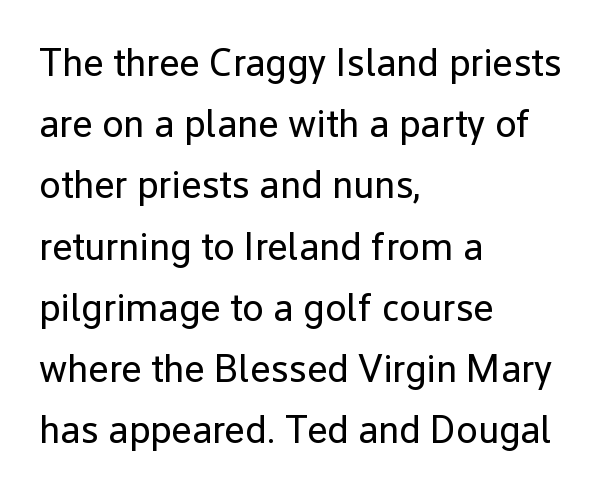
The image shows 39 px regular-weight sans-serif type, upright; set left-aligned, normal line spacing (1.57x), normal letter spacing, not underlined; low stroke contrast and a medium x-height.
